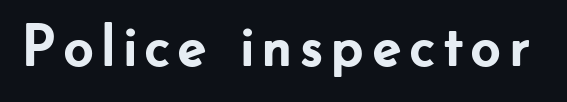
{"serif": "no", "italic": "no", "bold": "yes", "weight": "semibold", "width": "normal", "stroke_contrast": "low", "x_height": "small", "monospaced": "no", "underline": "no", "glyph_px": 60}
